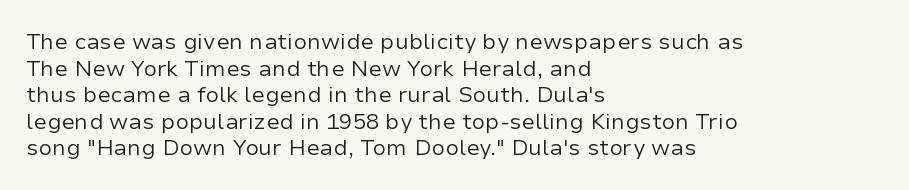
The face used here is rendered with its standard letterfit. The rag falls on the right side of this text block. The typeface has the unassuming heft of standard copy or less. Italic: no, the glyphs are upright roman.
